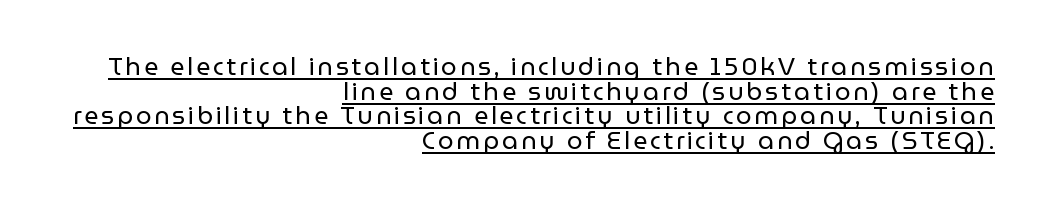
Caption: face not bold, strokes unweighted. The lettering holds an erect, upright posture throughout. The paragraph shown leans on its right margin. Tightly led — the rows are bunched. You can see a thin bar hugging the bottom of the glyphs.
